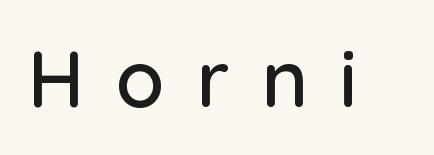
The image shows 79 px sans-serif type, upright; set unusually wide letter spacing (+0.4 em), not underlined; low stroke contrast and a medium x-height.
